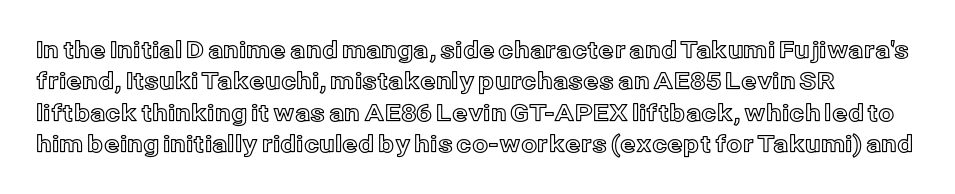
The space directly below the letters is spotless. The specimen reads as upright at a glance. If you measured baseline to baseline, you'd find a middling distance. Standard letterfit; no display-style spreading of the glyphs.
